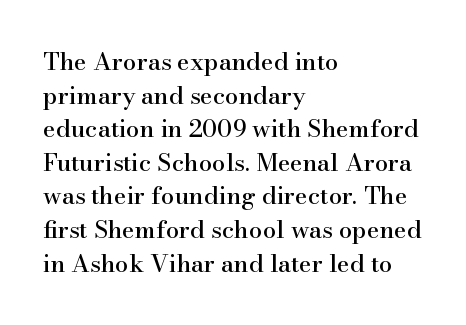
Q: Is the text italic (slanted)? A: No, it is upright.
Q: Is the text underlined? A: No.
Q: How is the paragraph aligned? A: Left-aligned.
Q: Is the spacing between letters normal or unusually wide? A: Normal.
Q: Is the spacing between lines tight, normal or loose? A: Normal.
